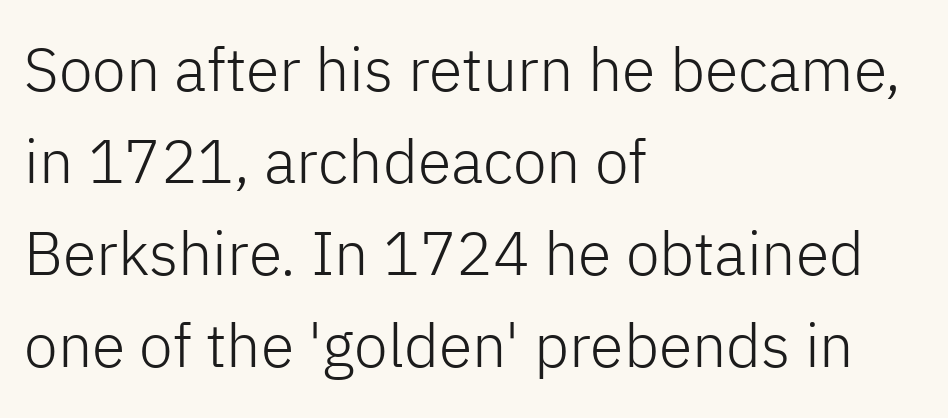
The image shows 61 px light sans-serif type, upright; set left-aligned, normal line spacing (1.51x), normal letter spacing, not underlined; low stroke contrast and a medium x-height.
